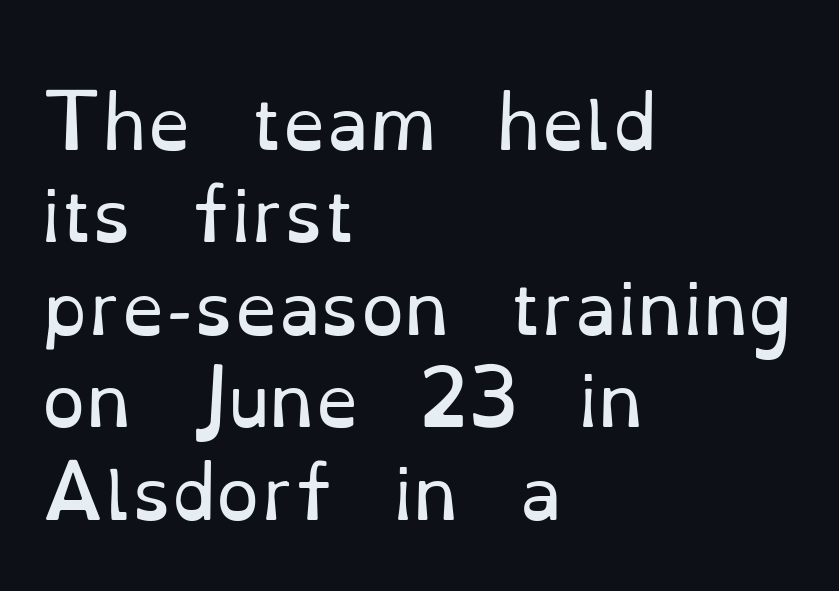
Horizontal alignment here is leftward, the default for most running prose. You could not count columns in this text — the font is proportionally spaced. The vertical gap from one line to the next is medium. The area under the type is left untouched.
